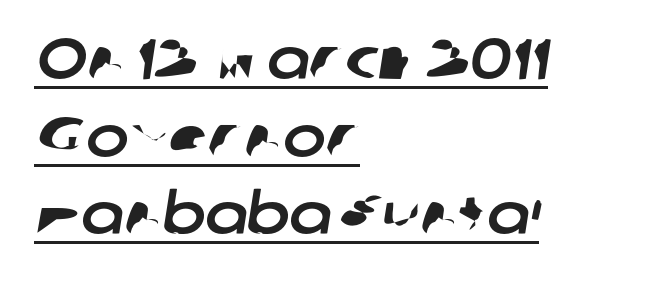
{"serif": "no", "width": "normal", "stroke_contrast": "low", "x_height": "medium", "monospaced": "no", "underline": "yes", "align": "left", "line_spacing": "normal", "line_spacing_ratio": 1.36, "letter_spacing": "normal", "letter_spacing_em": 0.0, "glyph_px": 57}
